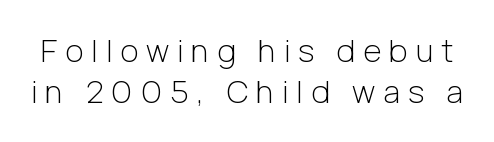
Q: Is the text bold? A: No.
Q: Is the text italic (slanted)? A: No, it is upright.
Q: Is the typeface a serif or a sans-serif typeface? A: Sans-serif.
Q: Is the text underlined? A: No.
Q: Is the spacing between letters normal or unusually wide? A: Unusually wide.
Q: Is the spacing between lines tight, normal or loose? A: Normal.
Q: Width (condensed, normal, or wide)? A: Normal.
Q: Stroke contrast? A: Low.
Q: x-height? A: Medium.
Q: Monospaced? A: No.
